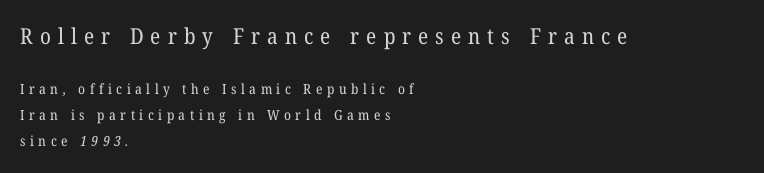
{"bold": "no", "underline": "no", "align": "left", "line_spacing_ratio": 1.86, "letter_spacing": "wide", "letter_spacing_em": 0.32, "larger_block": "first", "size_ratio": 1.57, "glyph_px": 22}
